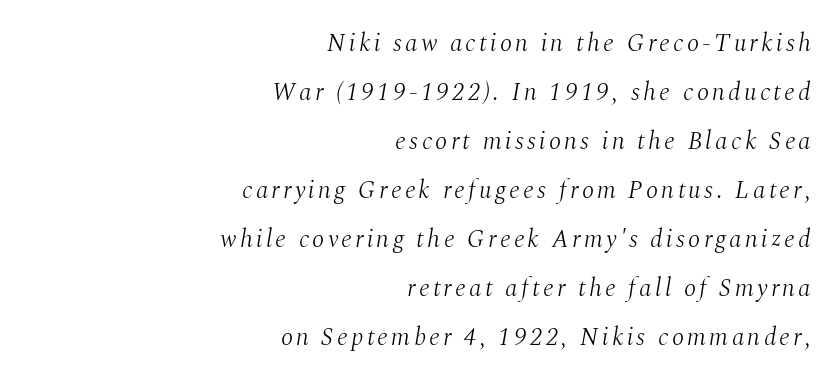
Q: Is the text bold? A: No.
Q: Is the text italic (slanted)? A: Yes, it leans right by about 10 degrees.
Q: Is the text underlined? A: No.
Q: How is the paragraph aligned? A: Right-aligned.
Q: Is the spacing between lines tight, normal or loose? A: Loose.
